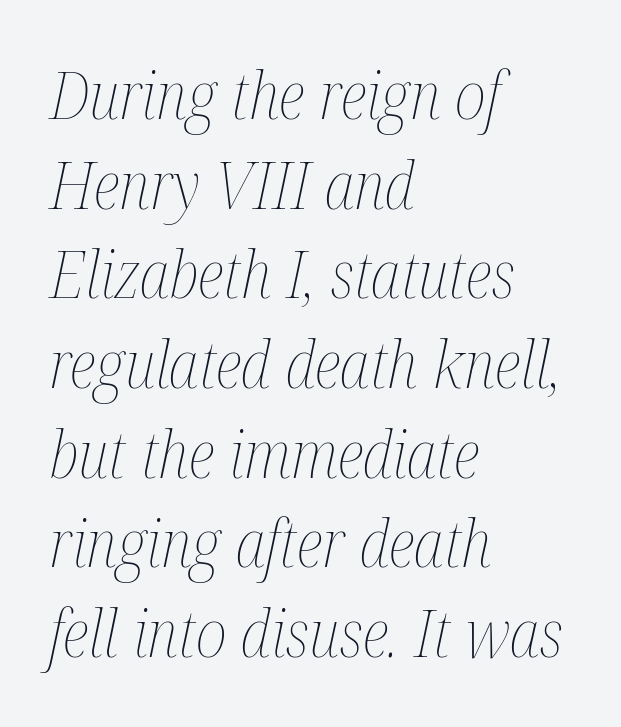
Nobody drew a line under any word here. Is the type heavy? It reads as light-to-regular instead. The letterforms sit shoulder to shoulder at normal distance. How would I describe the line gaps? Plain and ordinary. Here the designer chose a conventional face with non-uniform glyph widths. Reading down the block, your eye returns to a fixed left position each line.
